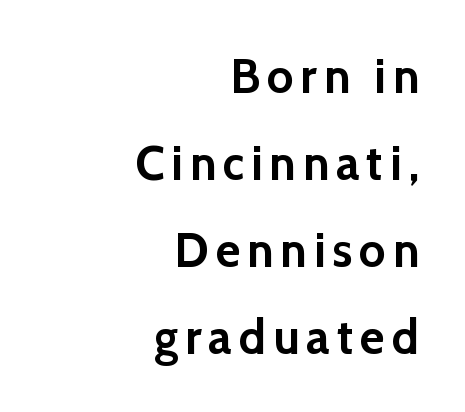
The image shows 48 px semibold sans-serif type, upright; set right-aligned, line spacing 1.81x, not underlined; a medium x-height.
